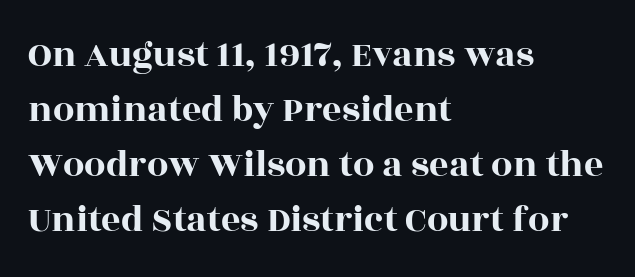
The image shows 38 px wide serif type, upright; set left-aligned, normal line spacing (1.45x), normal letter spacing, not underlined; a large x-height.
